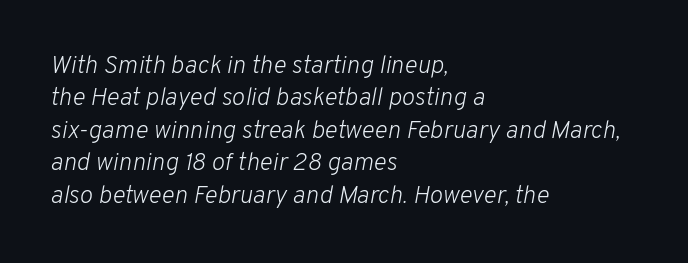
Q: Is the text bold? A: No.
Q: Is the text italic (slanted)? A: Yes, it leans right by about 10 degrees.
Q: Is the text underlined? A: No.
Q: How is the paragraph aligned? A: Left-aligned.
Q: Is the spacing between letters normal or unusually wide? A: Normal.
Q: Is the spacing between lines tight, normal or loose? A: Normal.
